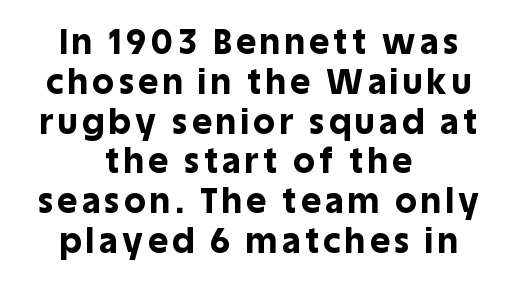
{"serif": "no", "italic": "no", "bold": "yes", "weight": "bold", "width": "normal", "x_height": "large", "monospaced": "no", "underline": "no", "align": "center", "line_spacing_ratio": 1.17, "glyph_px": 34}
